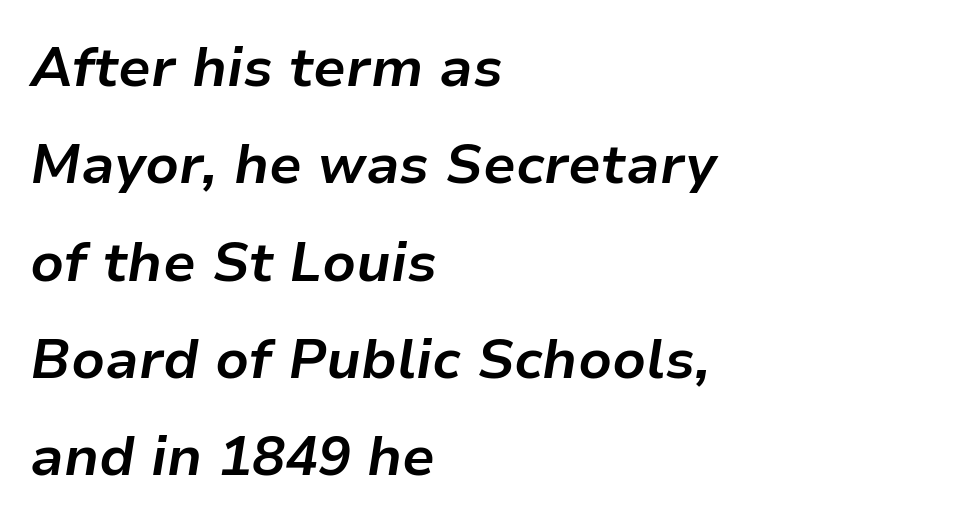
Q: Is the text bold? A: Yes.
Q: Is the text italic (slanted)? A: Yes, it leans right by about 9 degrees.
Q: Is the text underlined? A: No.
Q: How is the paragraph aligned? A: Left-aligned.
Q: Is the spacing between letters normal or unusually wide? A: Normal.
Q: Width (condensed, normal, or wide)? A: Normal.
Q: Stroke contrast? A: Low.
Q: x-height? A: Medium.
Q: Monospaced? A: No.
